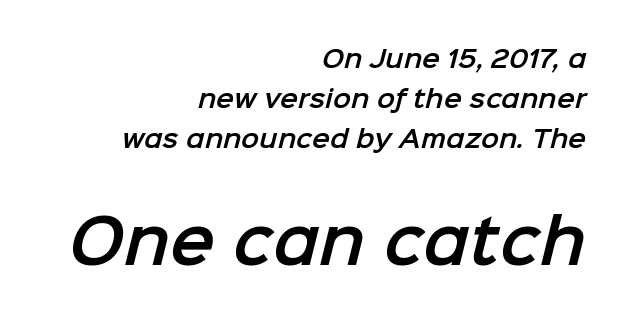
{"serif": "no", "width": "normal", "stroke_contrast": "low", "x_height": "medium", "monospaced": "no", "underline": "no", "align": "right", "line_spacing": "normal", "line_spacing_ratio": 1.66, "letter_spacing": "normal", "letter_spacing_em": 0.0, "larger_block": "second", "size_ratio": 2.5, "glyph_px": 60}
